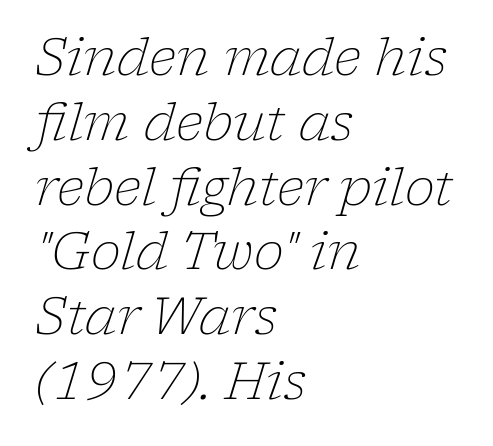
The image shows 51 px light serif type, italic (leaning right); set left-aligned, normal line spacing (1.27x), normal letter spacing, not underlined; low stroke contrast and a medium x-height.
